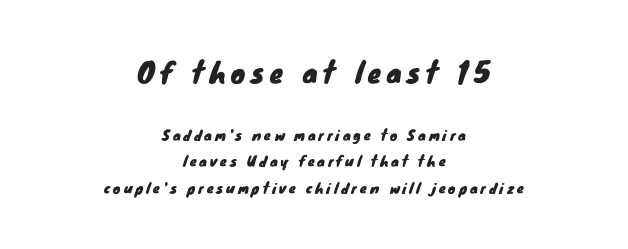
The image shows 27 px text type; set centered, line spacing 1.89x, unusually wide letter spacing (+0.21 em), not underlined; the first (top) block is 1.93x larger.
